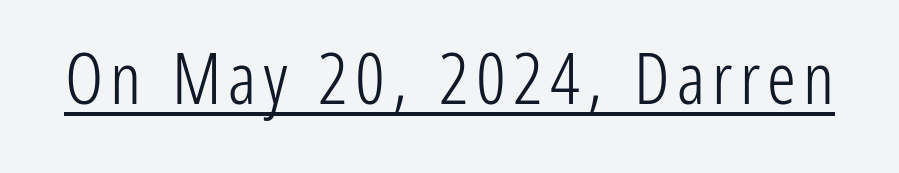
The image shows 72 px light, condensed sans-serif type, upright; set underlined; low stroke contrast and a medium x-height.
